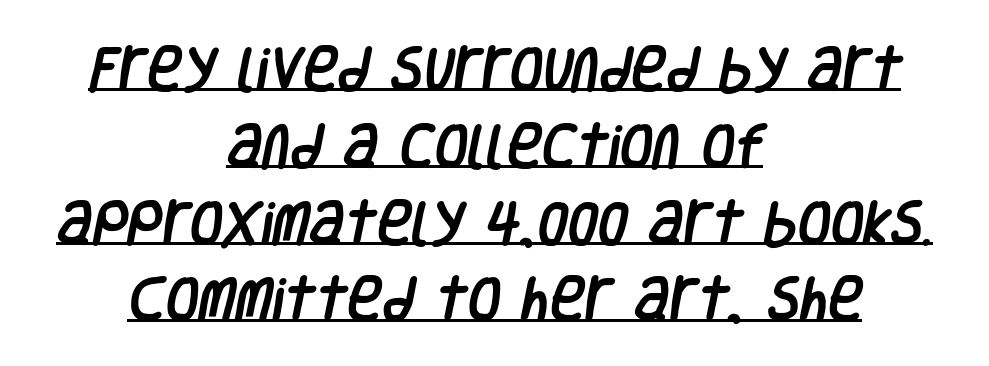
Q: Is the typeface a serif or a sans-serif typeface? A: Sans-serif.
Q: Is the text underlined? A: Yes.
Q: How is the paragraph aligned? A: Centered.
Q: Is the spacing between letters normal or unusually wide? A: Normal.
Q: Is the spacing between lines tight, normal or loose? A: Normal.
Q: Width (condensed, normal, or wide)? A: Condensed.
Q: Stroke contrast? A: Low.
Q: x-height? A: Large.
Q: Monospaced? A: No.
